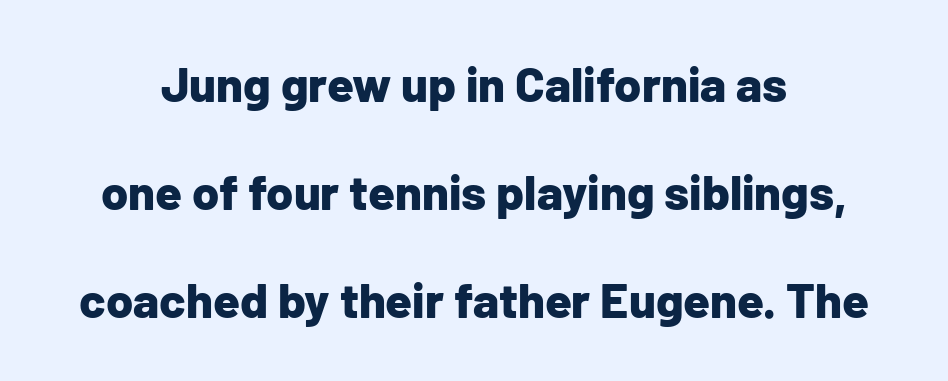
The image shows 49 px bold sans-serif type, upright; set centered, loose line spacing (2.2x), normal letter spacing, not underlined; low stroke contrast and a medium x-height.
